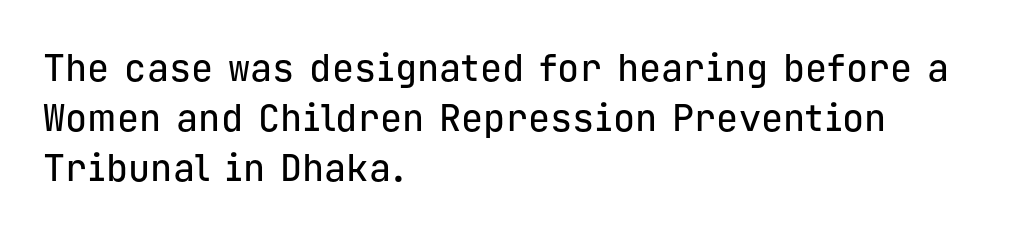
The lines are quadded left. Nope, no serifs anywhere on these letters. Looks like terminal output: every glyph gets an equal slot. Check the space under the baseline: it is left empty. Normally led — the rows are evenly, conventionally spaced.
